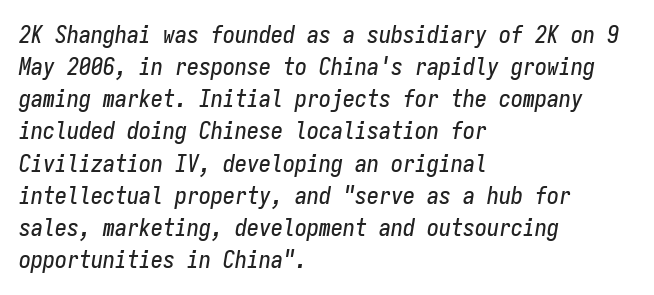
{"italic": "yes", "lean": "right", "slant_degrees": 9, "underline": "no", "align": "left", "line_spacing": "normal", "line_spacing_ratio": 1.34, "letter_spacing": "normal", "letter_spacing_em": 0.0, "glyph_px": 24}
